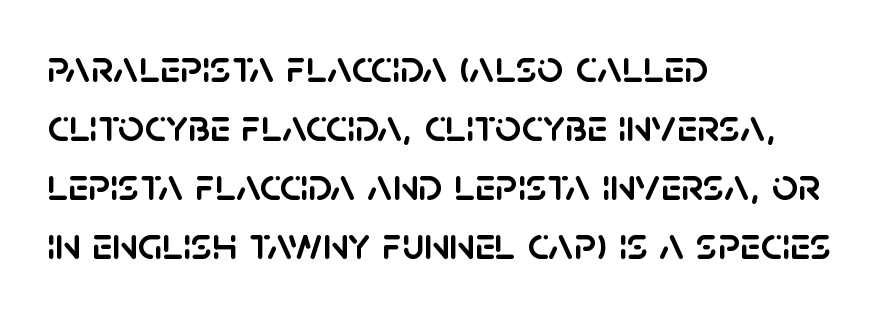
The image shows 46 px sans-serif type, upright; set left-aligned, normal line spacing (1.28x), normal letter spacing, not underlined; low stroke contrast and a large x-height.
